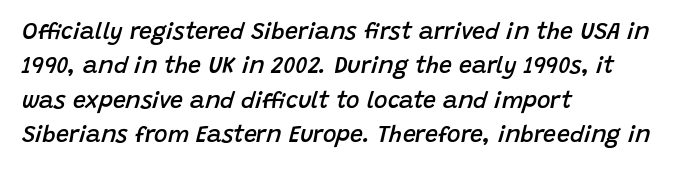
The space directly below the letters is spotless. Spacing between characters is what you'd get straight out of the box. A classic flush-left, rag-right setting is used for this passage. Does the leading feel generous? No, just average. The text carries the slant typical of an italic or oblique font.
